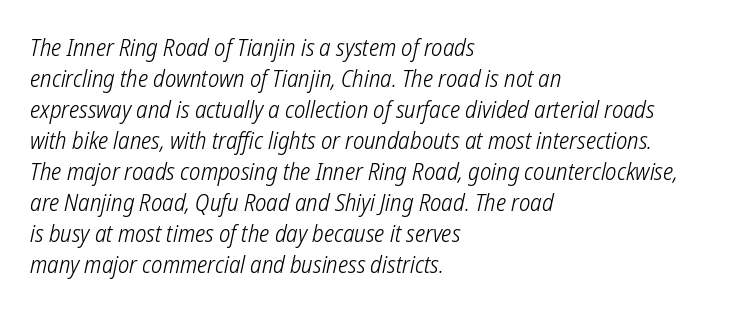
Q: Is the text bold? A: No.
Q: Is the text underlined? A: No.
Q: How is the paragraph aligned? A: Left-aligned.
Q: Is the spacing between letters normal or unusually wide? A: Normal.
Q: Is the spacing between lines tight, normal or loose? A: Normal.
